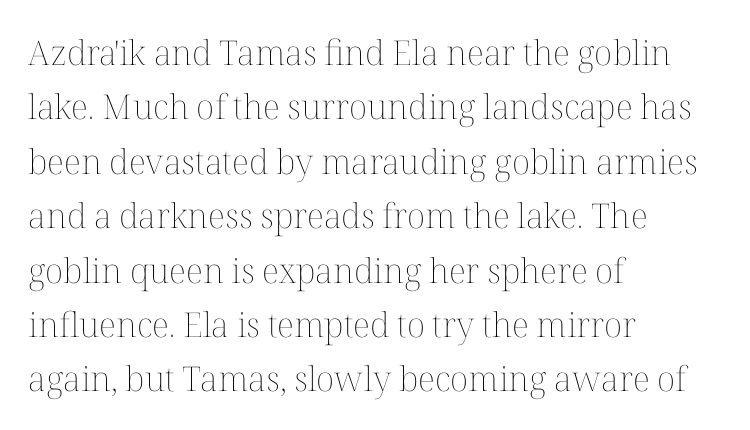
{"italic": "no", "bold": "no", "weight": "thin", "width": "normal", "stroke_contrast": "medium", "x_height": "medium", "monospaced": "no", "underline": "no", "align": "left", "line_spacing": "normal", "line_spacing_ratio": 1.6, "letter_spacing": "normal", "letter_spacing_em": 0.0, "glyph_px": 34}
